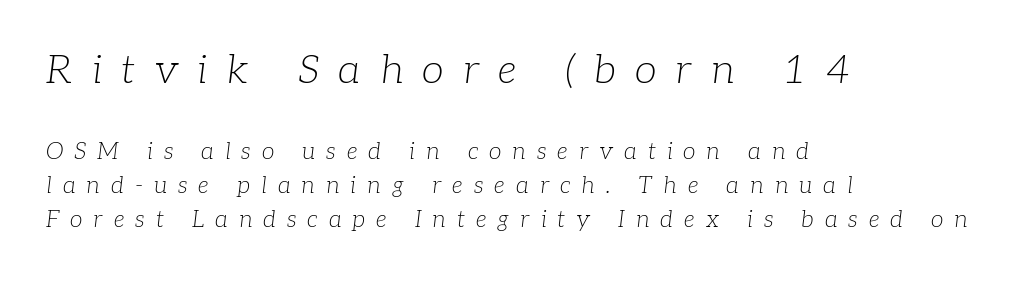
Q: Is the text bold? A: No.
Q: Is the text italic (slanted)? A: Yes, it leans right by about 7 degrees.
Q: Is the typeface a serif or a sans-serif typeface? A: Serif.
Q: Is the text underlined? A: No.
Q: How is the paragraph aligned? A: Left-aligned.
Q: Is the spacing between letters normal or unusually wide? A: Unusually wide.
Q: Is the spacing between lines tight, normal or loose? A: Normal.
Q: Which block of text is set in a larger size, the first (top) or the second (bottom)? A: The first (top) one.
Q: Width (condensed, normal, or wide)? A: Normal.
Q: Stroke contrast? A: Low.
Q: x-height? A: Medium.
Q: Monospaced? A: No.
